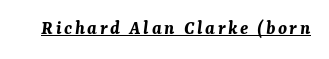
{"italic": "yes", "lean": "right", "slant_degrees": 7, "bold": "yes", "underline": "yes", "glyph_px": 20}
